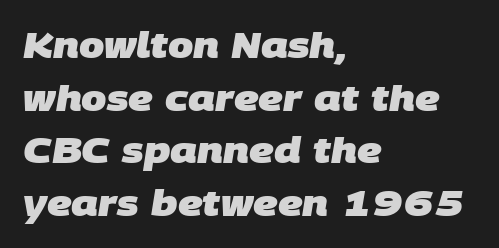
The image shows 36 px heavy sans-serif type; set left-aligned, normal line spacing (1.46x), normal letter spacing, not underlined; low stroke contrast and a large x-height.
